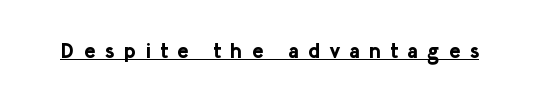
Q: Is the text bold? A: Yes.
Q: Is the text italic (slanted)? A: No, it is upright.
Q: Is the text underlined? A: Yes.
Q: Is the spacing between letters normal or unusually wide? A: Unusually wide.
